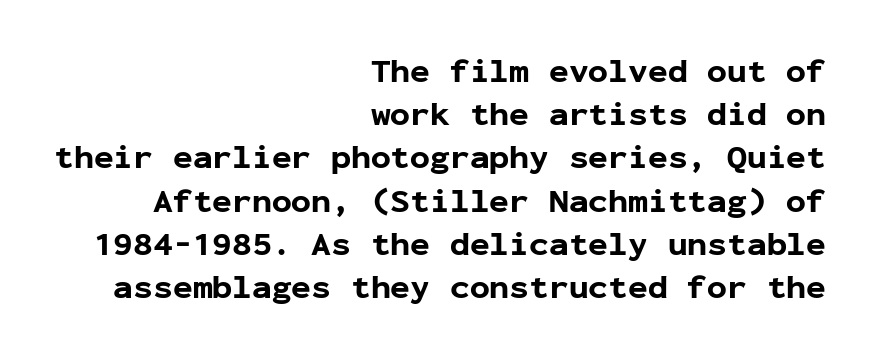
{"serif": "no", "italic": "no", "bold": "yes", "weight": "bold", "width": "normal", "stroke_contrast": "low", "x_height": "medium", "monospaced": "yes", "underline": "no", "align": "right", "line_spacing": "normal", "line_spacing_ratio": 1.31, "letter_spacing": "normal", "letter_spacing_em": 0.0, "glyph_px": 33}
